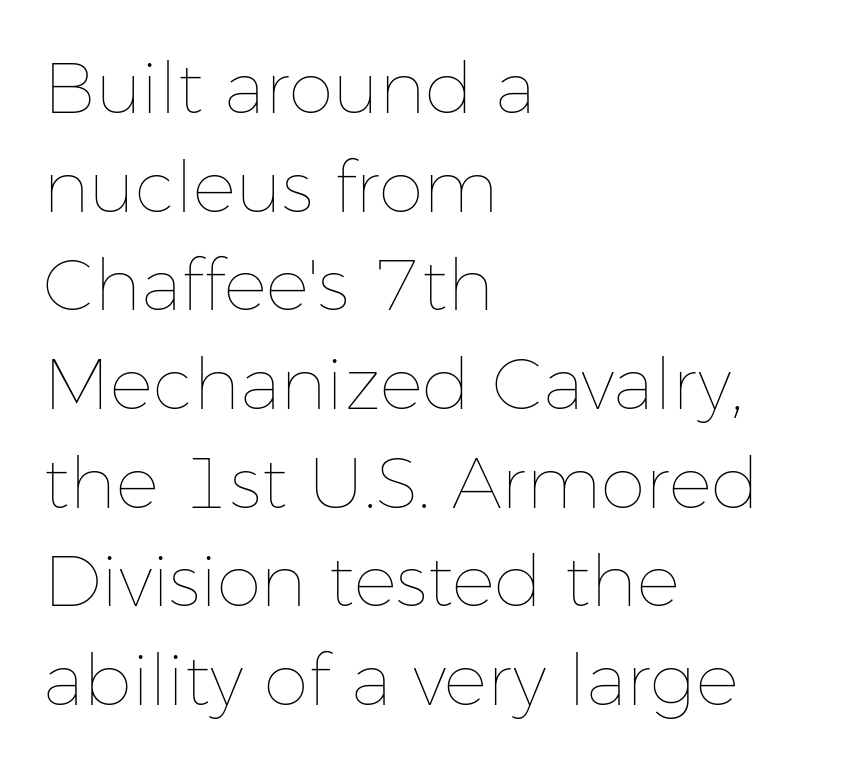
The image shows 72 px thin type, upright; set left-aligned, normal line spacing (1.37x), normal letter spacing, not underlined; low stroke contrast and a medium x-height.
